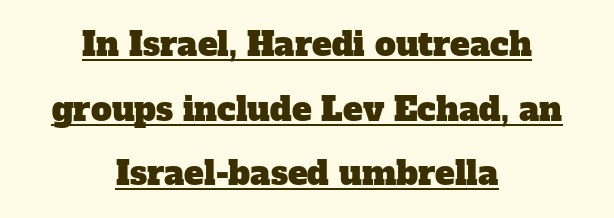
Tracking here is standard; glyphs follow each other at the usual distance. Regarding leading, the lines here are spaced well apart. The typesetter chose a symmetrical, centered arrangement here. Old-style or modern, the face here clearly has serifs. These lines are rendered in a variable-pitch font. Honestly, the underline is the first thing you notice here.
